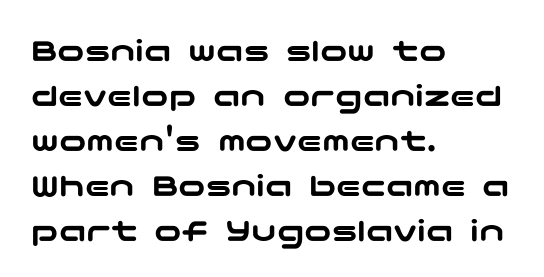
The image shows 34 px wide sans-serif type, upright; set left-aligned, normal line spacing (1.32x), normal letter spacing, not underlined; low stroke contrast and a medium x-height.
